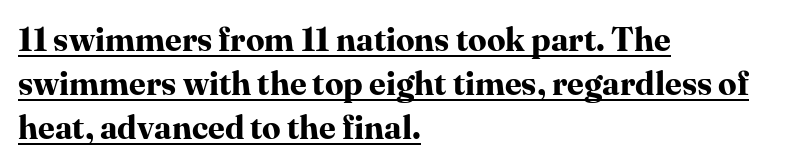
The image shows 33 px bold serif type, upright; set left-aligned, normal line spacing (1.33x), normal letter spacing, underlined; high stroke contrast and a medium x-height.
